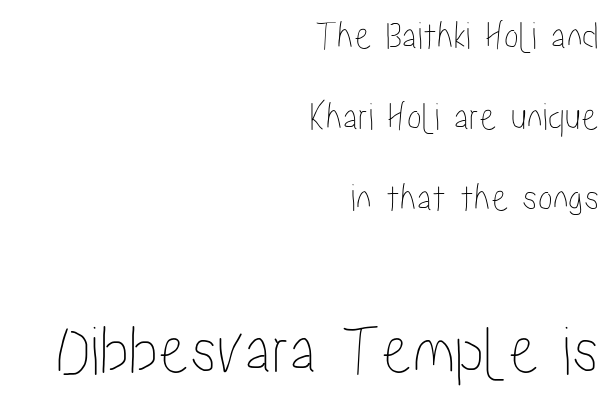
{"italic": "no", "width": "condensed", "stroke_contrast": "low", "x_height": "medium", "monospaced": "no", "underline": "no", "align": "right", "line_spacing": "loose", "line_spacing_ratio": 2.03, "letter_spacing": "normal", "letter_spacing_em": 0.0, "larger_block": "second", "size_ratio": 1.75, "glyph_px": 70}
